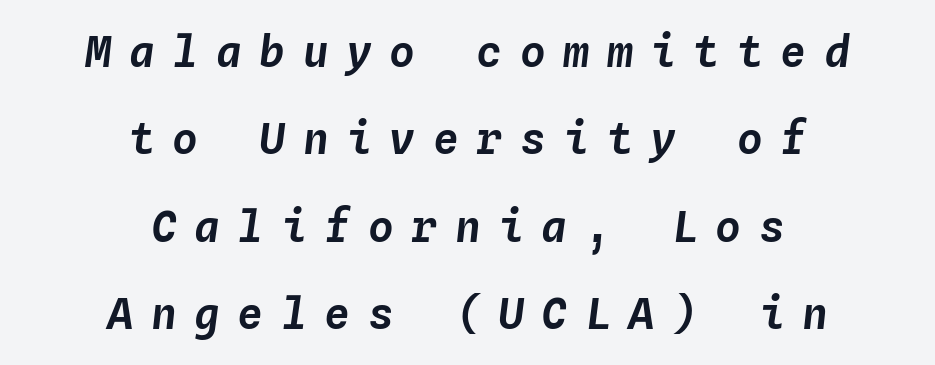
Q: Is the text italic (slanted)? A: Yes, it leans right by about 4 degrees.
Q: Is the text underlined? A: No.
Q: How is the paragraph aligned? A: Centered.
Q: Is the spacing between letters normal or unusually wide? A: Unusually wide.
Q: Is the spacing between lines tight, normal or loose? A: Loose.
Q: Width (condensed, normal, or wide)? A: Normal.
Q: Stroke contrast? A: Low.
Q: x-height? A: Medium.
Q: Monospaced? A: Yes.
